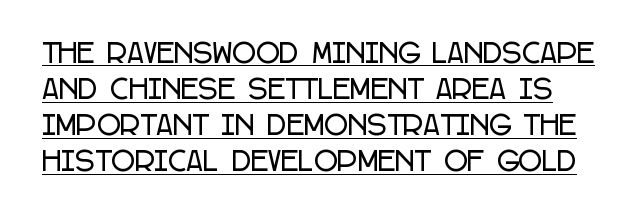
The image shows 26 px text type, upright; set normal line spacing (1.39x), normal letter spacing, underlined.
